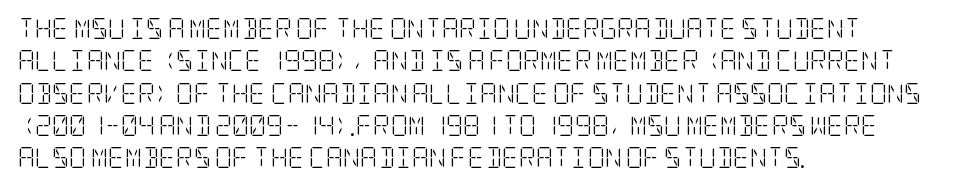
Q: Is the text bold? A: No.
Q: Is the text italic (slanted)? A: No, it is upright.
Q: Is the text underlined? A: No.
Q: How is the paragraph aligned? A: Left-aligned.
Q: Is the spacing between letters normal or unusually wide? A: Normal.
Q: Is the spacing between lines tight, normal or loose? A: Normal.
